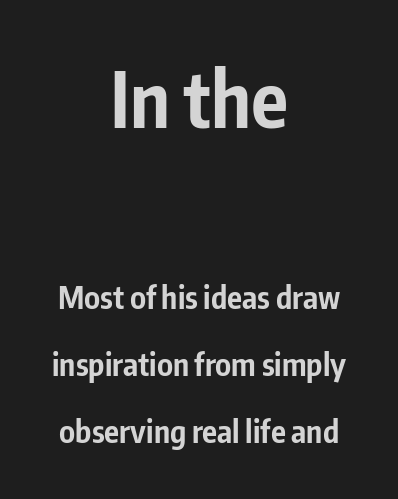
{"serif": "no", "italic": "no", "bold": "yes", "weight": "bold", "width": "condensed", "stroke_contrast": "low", "x_height": "medium", "monospaced": "no", "underline": "no", "align": "center", "line_spacing": "loose", "line_spacing_ratio": 2.17, "letter_spacing": "normal", "letter_spacing_em": 0.0, "larger_block": "first", "size_ratio": 2.48, "glyph_px": 77}
